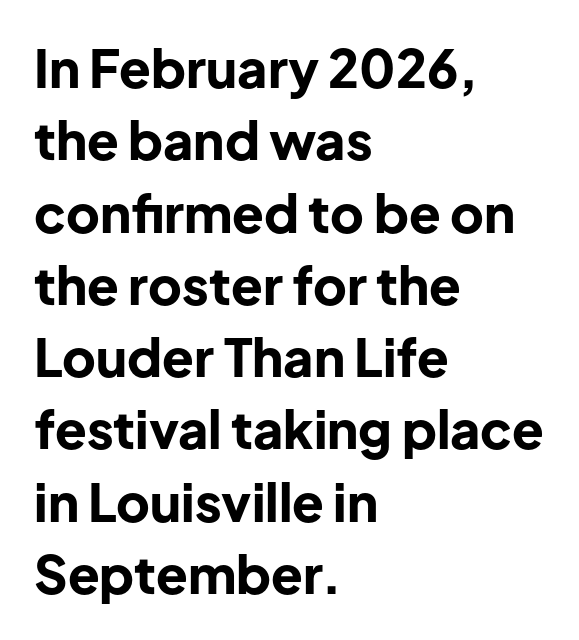
Character widths vary here, with narrow letters taking less room than wide ones. The words here are not underlined. Typesetter's note: full bold, strokes at maximum text heaviness. A classic flush-left, rag-right setting is used for this passage. Honestly, the letter spacing is just normal — you wouldn't notice it.
